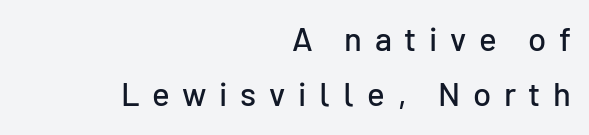
The image shows 33 px sans-serif type, upright; set right-aligned, normal line spacing (1.67x), unusually wide letter spacing (+0.38 em), not underlined; low stroke contrast and a medium x-height.
